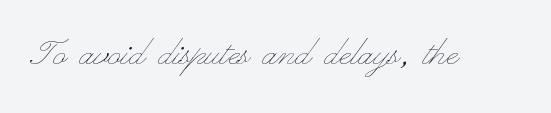
Q: Is the text bold? A: No.
Q: Is the text italic (slanted)? A: Yes.
Q: Is the text underlined? A: No.
Q: Is the spacing between letters normal or unusually wide? A: Normal.
Q: Width (condensed, normal, or wide)? A: Wide.
Q: Stroke contrast? A: Low.
Q: x-height? A: Small.
Q: Monospaced? A: No.
